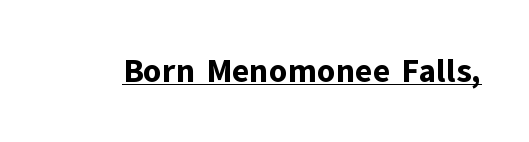
{"serif": "no", "italic": "no", "bold": "yes", "weight": "bold", "width": "normal", "stroke_contrast": "low", "x_height": "medium", "monospaced": "no", "underline": "yes", "letter_spacing": "normal", "letter_spacing_em": 0.0, "glyph_px": 33}
